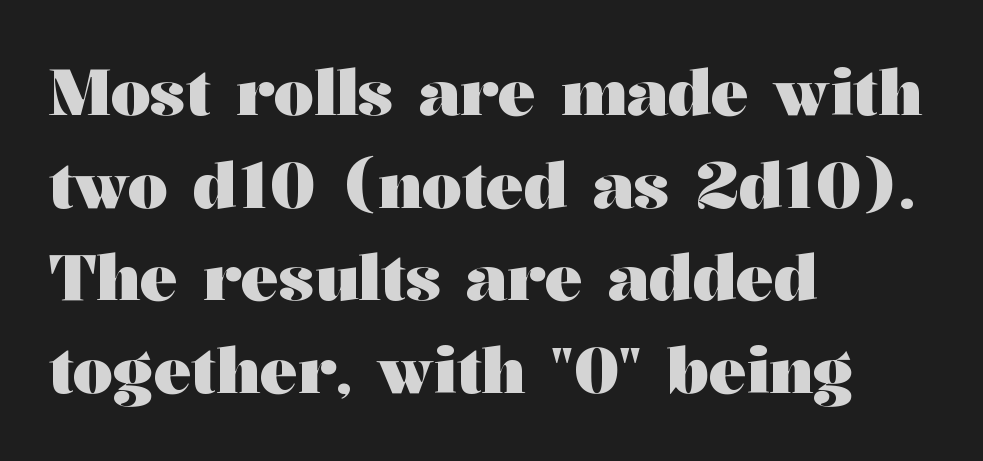
Q: Is the text bold? A: Yes.
Q: Is the text italic (slanted)? A: No, it is upright.
Q: Is the typeface a serif or a sans-serif typeface? A: Serif.
Q: Is the text underlined? A: No.
Q: How is the paragraph aligned? A: Left-aligned.
Q: Is the spacing between letters normal or unusually wide? A: Normal.
Q: Is the spacing between lines tight, normal or loose? A: Normal.
Q: Width (condensed, normal, or wide)? A: Wide.
Q: Stroke contrast? A: Medium.
Q: x-height? A: Medium.
Q: Monospaced? A: No.
